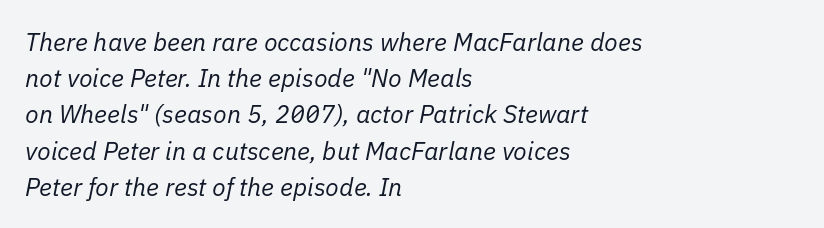
Q: Is the text bold? A: No.
Q: Is the text italic (slanted)? A: Yes, it leans right by about 11 degrees.
Q: Is the text underlined? A: No.
Q: How is the paragraph aligned? A: Left-aligned.
Q: Is the spacing between letters normal or unusually wide? A: Normal.
Q: Is the spacing between lines tight, normal or loose? A: Normal.
